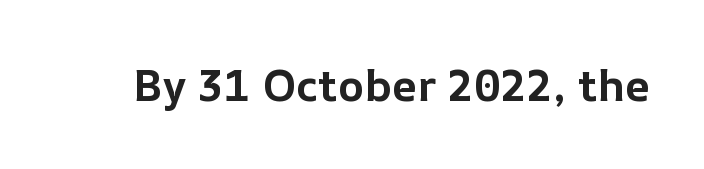
The image shows 44 px bold type, upright; set normal letter spacing, not underlined; low stroke contrast and a medium x-height.
